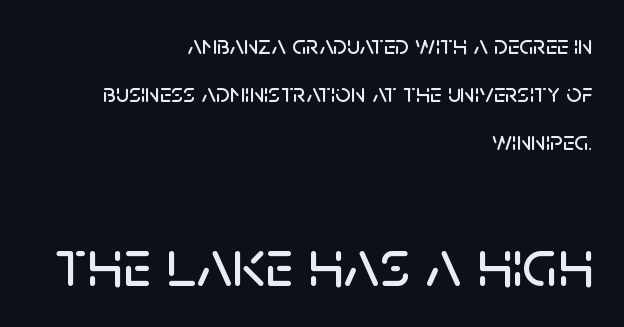
The image shows 67 px sans-serif type, upright; set right-aligned, line spacing 1.77x, normal letter spacing, not underlined; the second (bottom) block is 2.48x larger; low stroke contrast and a large x-height.
